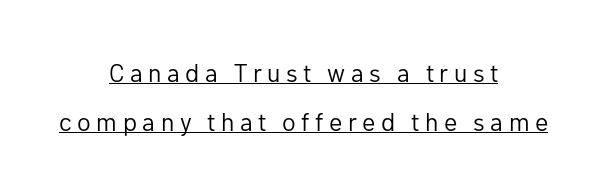
The image shows 25 px text type, upright; set centered, loose line spacing (1.96x), unusually wide letter spacing (+0.22 em), underlined.
